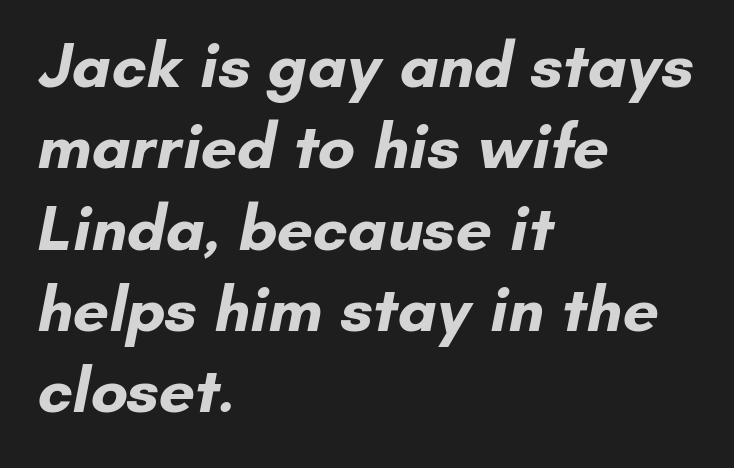
Q: Is the text bold? A: Yes.
Q: Is the typeface a serif or a sans-serif typeface? A: Sans-serif.
Q: Is the text underlined? A: No.
Q: How is the paragraph aligned? A: Left-aligned.
Q: Is the spacing between letters normal or unusually wide? A: Normal.
Q: Is the spacing between lines tight, normal or loose? A: Normal.
Q: Width (condensed, normal, or wide)? A: Normal.
Q: Stroke contrast? A: Low.
Q: x-height? A: Small.
Q: Monospaced? A: No.
